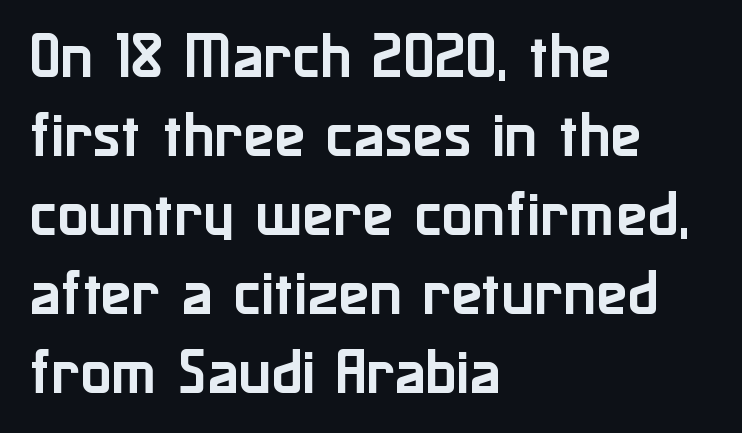
The type is set solid horizontally, with unmodified tracking. Serif or sans? Sans — the stroke terminals are bare. Words float on clear page, feet unadorned. In CSS terms this would be text-align: left. The face used here is proportionally spaced, like ordinary book or web type. Vertical spacing — default.
